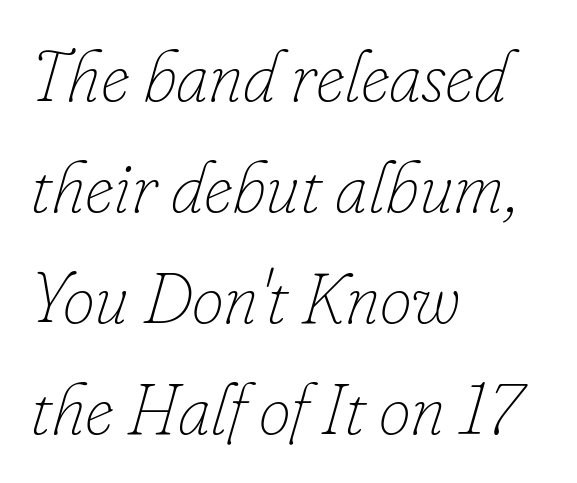
{"italic": "yes", "lean": "right", "slant_degrees": 16, "bold": "no", "weight": "thin", "width": "normal", "stroke_contrast": "low", "x_height": "small", "monospaced": "no", "underline": "no", "align": "left", "line_spacing": "normal", "line_spacing_ratio": 1.54, "letter_spacing": "normal", "letter_spacing_em": 0.0, "glyph_px": 72}
